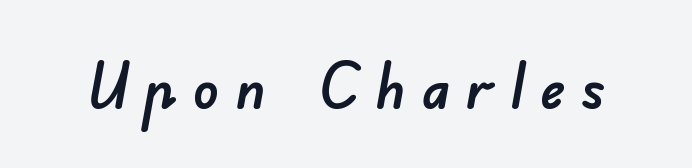
The image shows 64 px sans-serif type; set unusually wide letter spacing (+0.24 em), not underlined; low stroke contrast and a small x-height.
